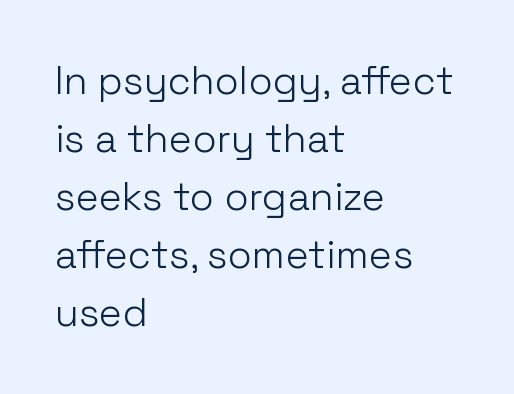
Q: Is the text bold? A: No.
Q: Is the text italic (slanted)? A: No, it is upright.
Q: Is the typeface a serif or a sans-serif typeface? A: Sans-serif.
Q: Is the text underlined? A: No.
Q: How is the paragraph aligned? A: Left-aligned.
Q: Is the spacing between letters normal or unusually wide? A: Normal.
Q: Is the spacing between lines tight, normal or loose? A: Normal.
Q: Width (condensed, normal, or wide)? A: Normal.
Q: Stroke contrast? A: Low.
Q: x-height? A: Medium.
Q: Monospaced? A: No.
